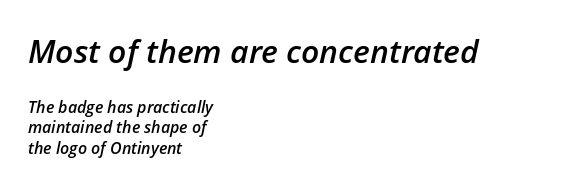
{"italic": "yes", "lean": "right", "slant_degrees": 12, "bold": "semi", "weight": "semibold", "width": "normal", "stroke_contrast": "low", "x_height": "medium", "monospaced": "no", "underline": "no", "align": "left", "line_spacing": "normal", "line_spacing_ratio": 1.28, "letter_spacing": "normal", "letter_spacing_em": 0.0, "larger_block": "first", "size_ratio": 2.0, "glyph_px": 32}
